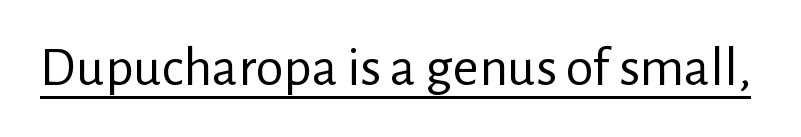
Each letter keeps its own natural width here, so spacing adapts to shape. The type family on display is of the sans-serif kind. Glyph-to-glyph distance matches everyday printed text. The font is comparable to plain body text, perhaps lighter. Characters remain perfectly vertical along every line.
